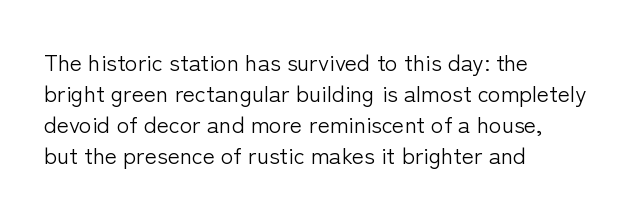
{"italic": "no", "bold": "no", "underline": "no", "align": "left", "line_spacing": "normal", "line_spacing_ratio": 1.35, "letter_spacing": "normal", "letter_spacing_em": 0.0, "glyph_px": 23}
